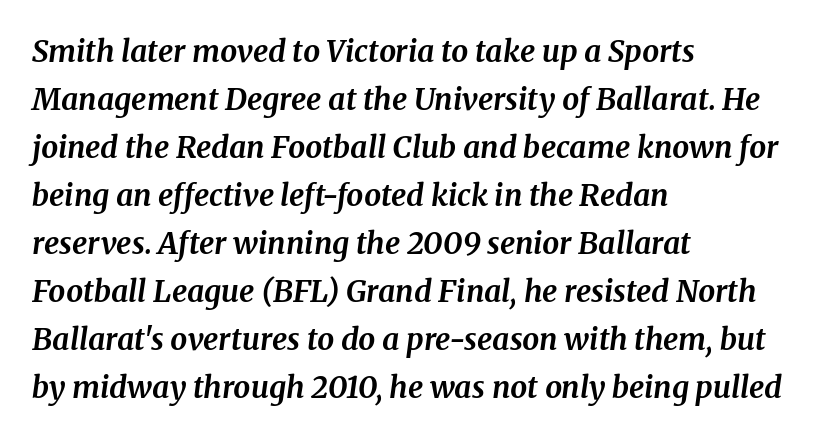
Q: Is the text bold? A: Yes.
Q: Is the text italic (slanted)? A: Yes, it leans right by about 8 degrees.
Q: Is the typeface a serif or a sans-serif typeface? A: Serif.
Q: Is the text underlined? A: No.
Q: How is the paragraph aligned? A: Left-aligned.
Q: Is the spacing between letters normal or unusually wide? A: Normal.
Q: Is the spacing between lines tight, normal or loose? A: Normal.
Q: Width (condensed, normal, or wide)? A: Normal.
Q: Stroke contrast? A: Medium.
Q: x-height? A: Medium.
Q: Monospaced? A: No.
